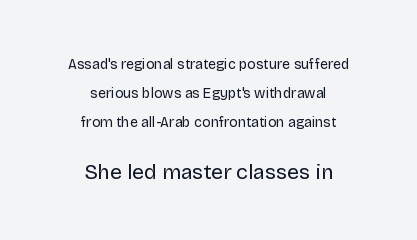
Weight: regular or lighter. These lines were composed using upright roman letters. A typesetter would call this zero additional tracking. A clean baseline with only descenders dipping below it. Compared with a flush-left layout, this one balances lines on the center instead.
